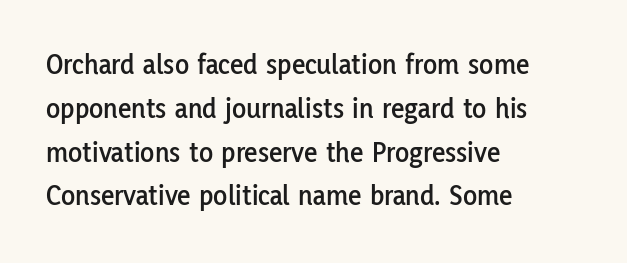
The rag falls on the right side of this text block. Is there any slant? The stems are plumb. These lines are rendered in a variable-pitch font. The block of text has a typical density, with ordinary space between rows.
